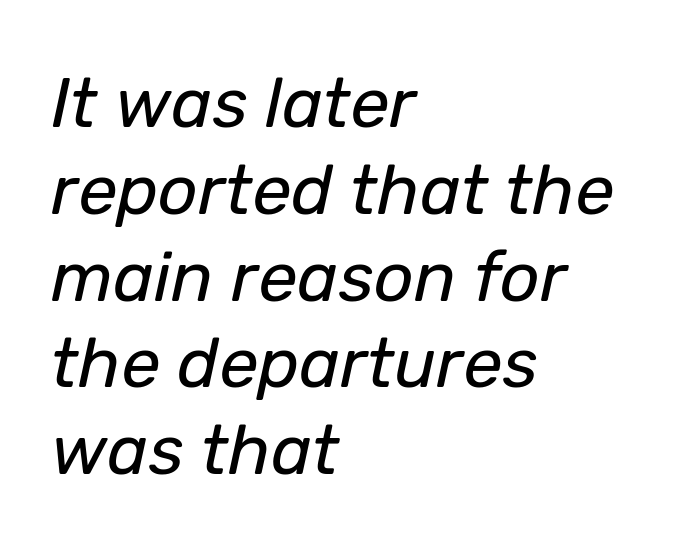
Q: Is the text bold? A: No.
Q: Is the text italic (slanted)? A: Yes, it leans right by about 12 degrees.
Q: Is the text underlined? A: No.
Q: How is the paragraph aligned? A: Left-aligned.
Q: Is the spacing between letters normal or unusually wide? A: Normal.
Q: Width (condensed, normal, or wide)? A: Normal.
Q: Stroke contrast? A: Low.
Q: x-height? A: Medium.
Q: Monospaced? A: No.
